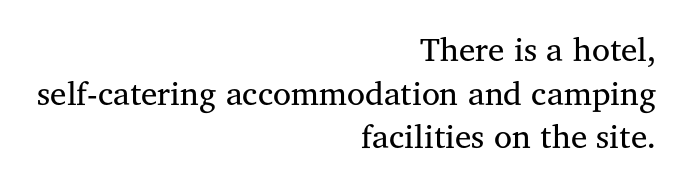
The typeface chosen for these lines features serifs. This block has exactly the height ordinary leading produces. Alignment: flush right. The glyphs are unaccompanied by any horizontal stroke below them. Between one letter and the next there's only the usual sliver of space.
